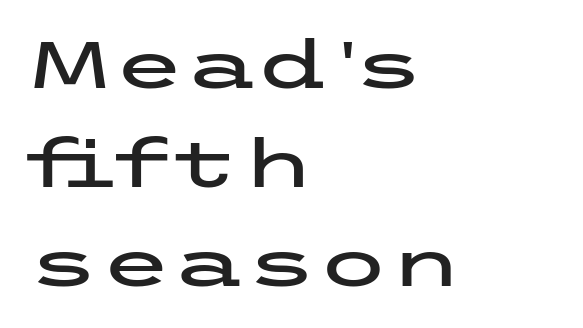
The image shows 66 px wide sans-serif type, upright; set left-aligned, normal line spacing (1.5x), normal letter spacing, not underlined; low stroke contrast and a medium x-height.
